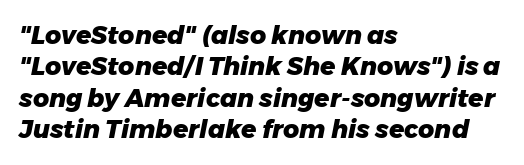
Alignment: flush left. Chunky letters — that's bold for sure. Type without underlining. The tracking reads as untouched default to a designer's eye.
